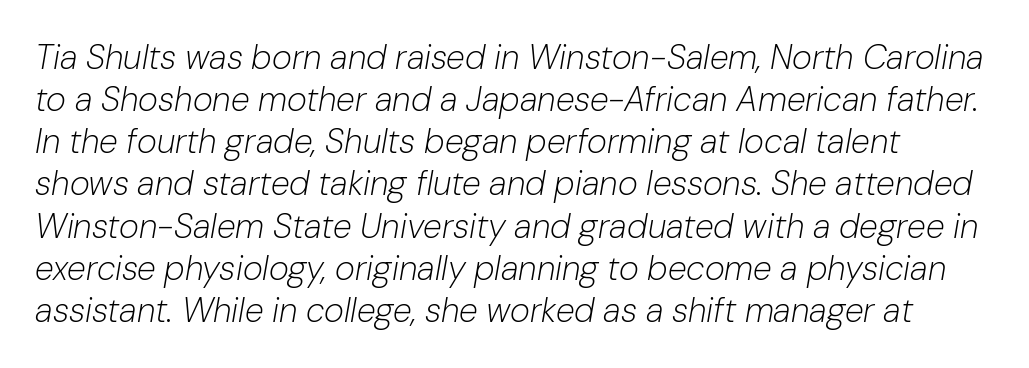
A clean baseline with only descenders dipping below it. Here the designer chose a conventional face with non-uniform glyph widths. The type is set solid horizontally, with unmodified tracking. Looking at the ascenders, they clearly lean. The typesetting does not lean heavy: it is not bold.
